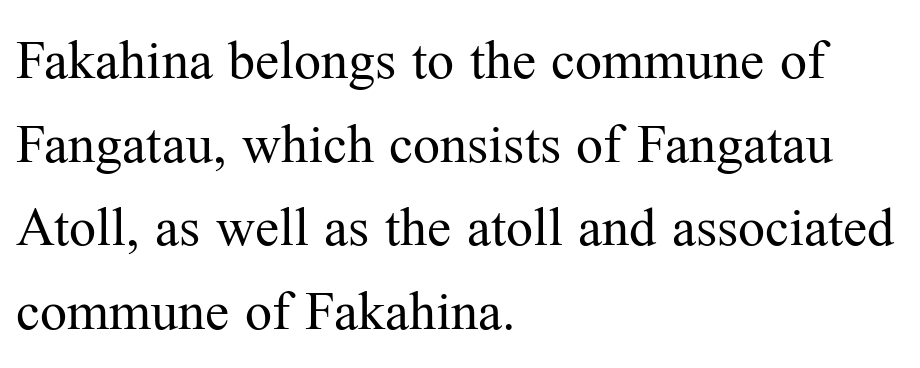
The image shows 54 px regular-weight serif type, upright; set left-aligned, normal line spacing (1.55x), normal letter spacing, not underlined; medium stroke contrast and a medium x-height.
